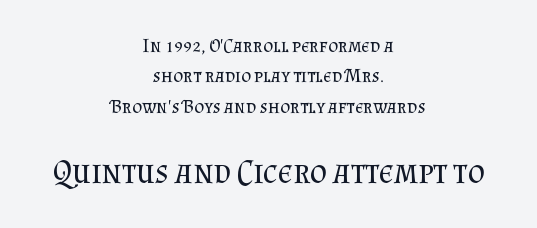
The image shows 33 px regular-weight serif type, upright; set centered, normal line spacing (1.6x), normal letter spacing, not underlined; the second (bottom) block is 1.74x larger; medium stroke contrast and a small x-height.
